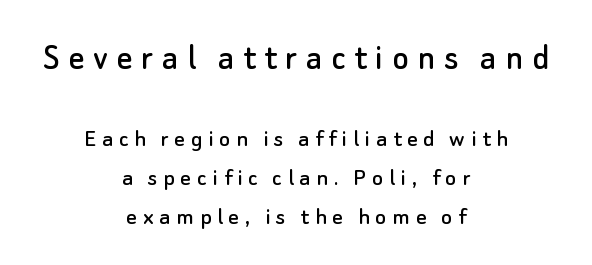
The passage shown is not underscored anywhere. Line starts and ends both wander, symmetrically. Display-style spreading of the glyphs; the letterfit is very open. Notice how descenders clear the ascenders below comfortably — that's standard leading.
